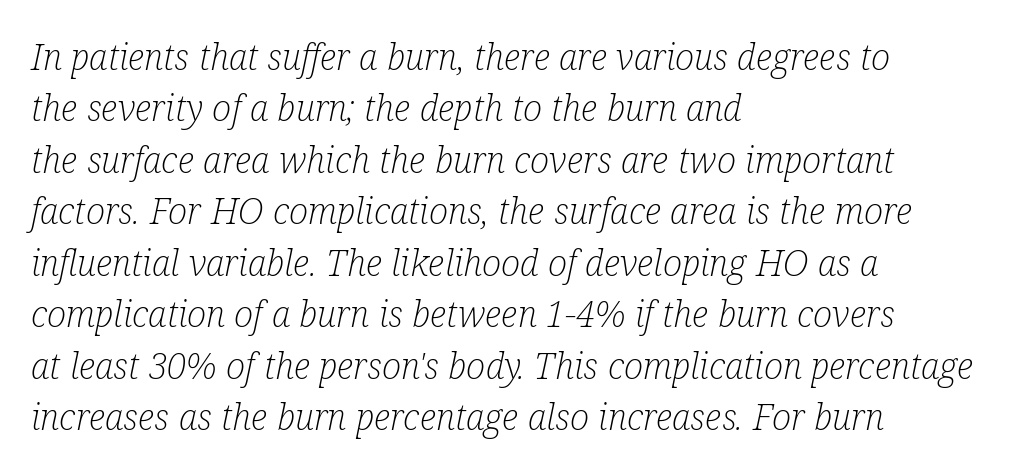
{"serif": "yes", "italic": "yes", "lean": "right", "slant_degrees": 12, "bold": "no", "weight": "light", "width": "condensed", "stroke_contrast": "low", "x_height": "medium", "monospaced": "no", "underline": "no", "align": "left", "line_spacing": "normal", "line_spacing_ratio": 1.43, "letter_spacing": "normal", "letter_spacing_em": 0.0, "glyph_px": 36}
